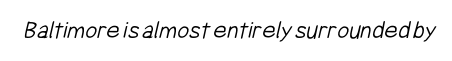
The image shows 26 px text type; set normal letter spacing, not underlined.
